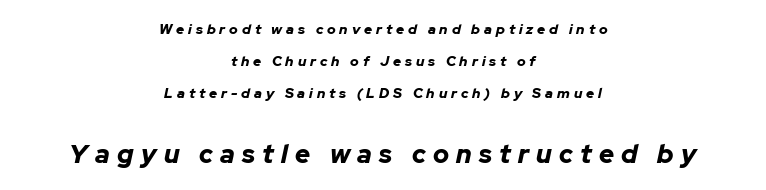
Q: Is the text bold? A: Yes.
Q: Is the text italic (slanted)? A: Yes, it leans right by about 12 degrees.
Q: Is the text underlined? A: No.
Q: How is the paragraph aligned? A: Centered.
Q: Is the spacing between letters normal or unusually wide? A: Unusually wide.
Q: Is the spacing between lines tight, normal or loose? A: Loose.
Q: Which block of text is set in a larger size, the first (top) or the second (bottom)? A: The second (bottom) one.
